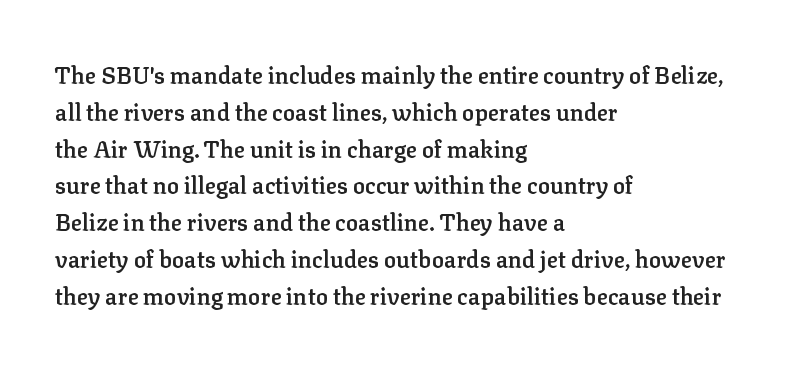
{"italic": "no", "bold": "semi", "underline": "no", "align": "left", "line_spacing": "normal", "line_spacing_ratio": 1.6, "letter_spacing": "normal", "letter_spacing_em": 0.0, "glyph_px": 23}
